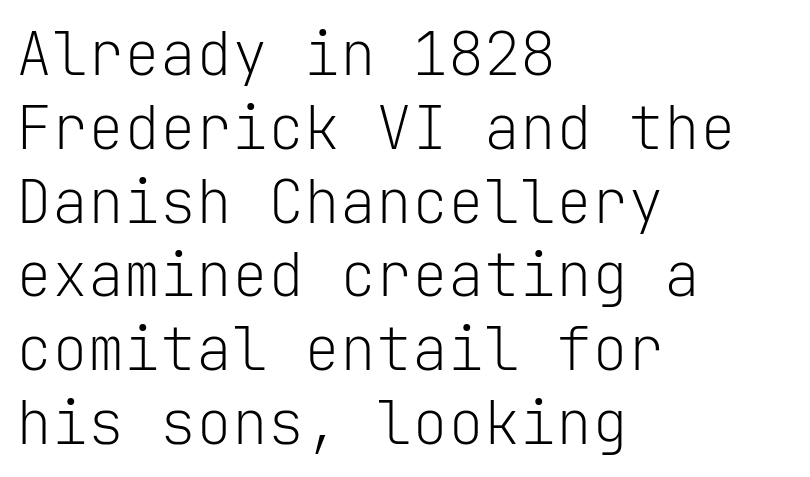
What kind of face is this? One without serifs — a sans. The baseline area is clear. Spacing verdict: monospaced, one width for all characters. Upright lettering throughout. Weight: in the light-to-regular range.
